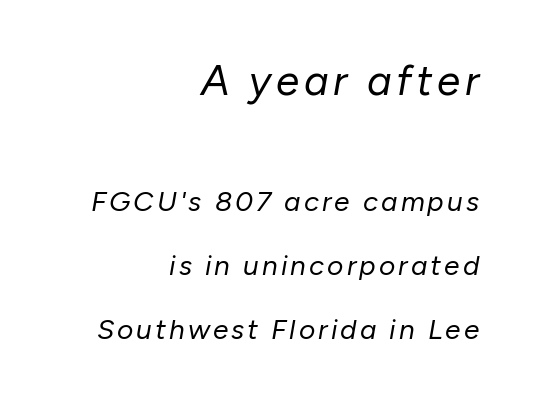
Q: Is the text bold? A: No.
Q: Is the text italic (slanted)? A: Yes, it leans right by about 10 degrees.
Q: Is the text underlined? A: No.
Q: How is the paragraph aligned? A: Right-aligned.
Q: Is the spacing between lines tight, normal or loose? A: Loose.
Q: Which block of text is set in a larger size, the first (top) or the second (bottom)? A: The first (top) one.
Q: Width (condensed, normal, or wide)? A: Normal.
Q: Stroke contrast? A: Low.
Q: x-height? A: Medium.
Q: Monospaced? A: No.
